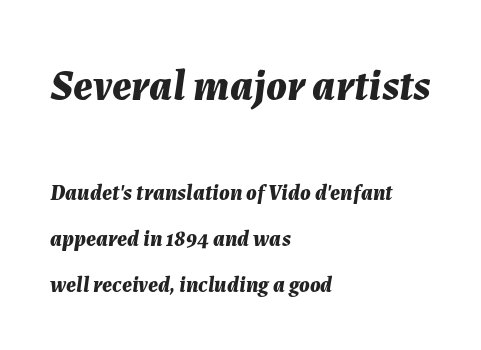
The image shows 43 px bold type, italic (leaning right); set left-aligned, loose line spacing (2.09x), normal letter spacing, not underlined; the first (top) block is 1.95x larger; medium stroke contrast and a medium x-height.
